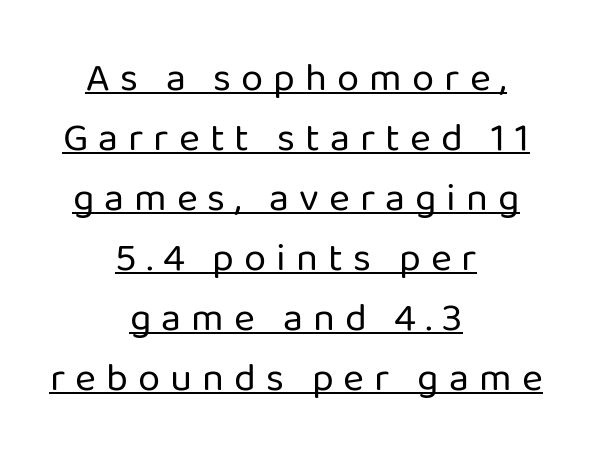
Q: Is the text bold? A: No.
Q: Is the text italic (slanted)? A: No, it is upright.
Q: Is the typeface a serif or a sans-serif typeface? A: Sans-serif.
Q: Is the text underlined? A: Yes.
Q: How is the paragraph aligned? A: Centered.
Q: Is the spacing between letters normal or unusually wide? A: Unusually wide.
Q: Is the spacing between lines tight, normal or loose? A: Normal.
Q: Width (condensed, normal, or wide)? A: Normal.
Q: Stroke contrast? A: Low.
Q: x-height? A: Medium.
Q: Monospaced? A: No.
